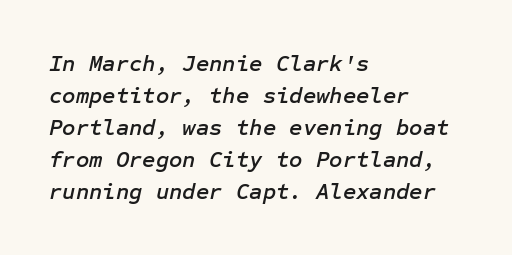
The lines sit at an ordinary, default distance from one another. It's the slanting kind of type. The face used here is rendered with its standard letterfit. Each line starts at the same left margin while the right side varies.
